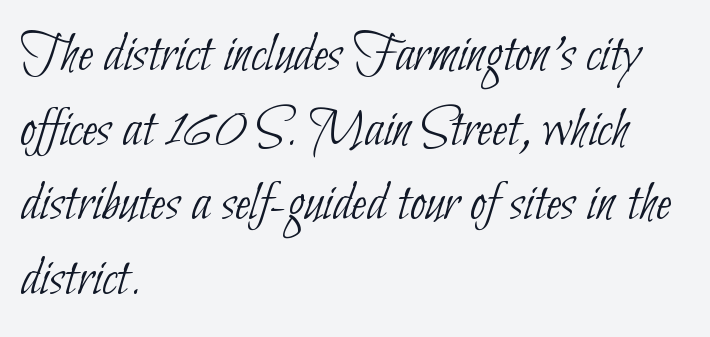
The line texture is even and compact thanks to regular tracking. This is not heavy type; no bold has been used. Casual observation: everything's shoved over to the left. Grotesque or geometric, the face here clearly has no serifs. The baseline area is clear.
